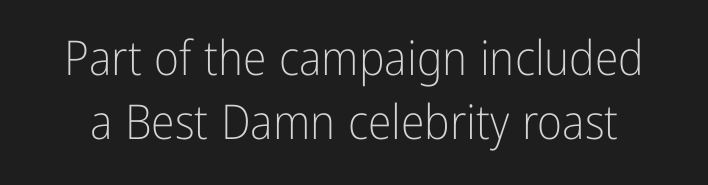
{"serif": "no", "italic": "no", "bold": "no", "weight": "light", "width": "condensed", "stroke_contrast": "low", "x_height": "medium", "monospaced": "no", "underline": "no", "line_spacing": "normal", "line_spacing_ratio": 1.33, "letter_spacing": "normal", "letter_spacing_em": 0.0, "glyph_px": 48}
